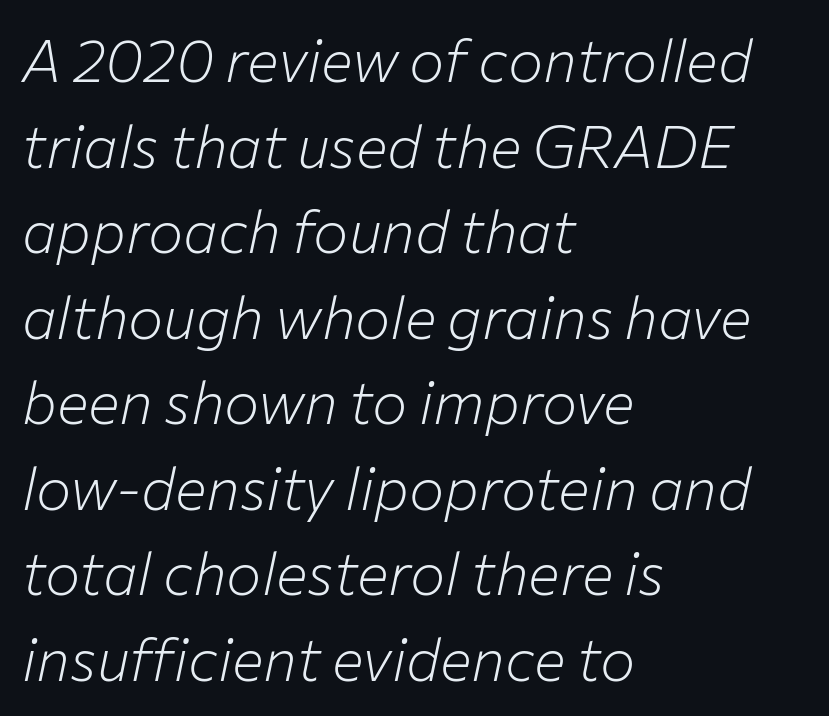
Q: Is the text bold? A: No.
Q: Is the text italic (slanted)? A: Yes, it leans right by about 12 degrees.
Q: Is the text underlined? A: No.
Q: How is the paragraph aligned? A: Left-aligned.
Q: Is the spacing between letters normal or unusually wide? A: Normal.
Q: Is the spacing between lines tight, normal or loose? A: Normal.
Q: Width (condensed, normal, or wide)? A: Normal.
Q: Stroke contrast? A: Low.
Q: x-height? A: Medium.
Q: Monospaced? A: No.
